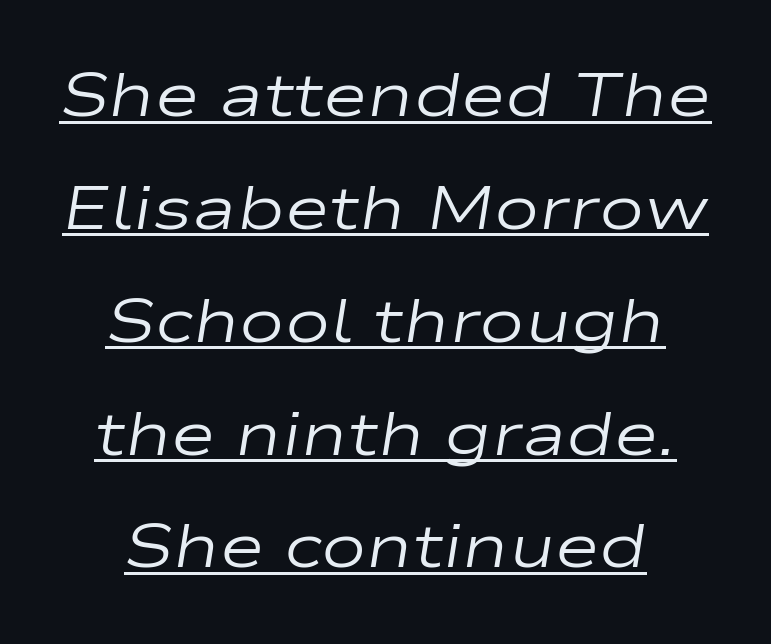
{"italic": "yes", "lean": "right", "slant_degrees": 9, "bold": "no", "weight": "regular", "width": "wide", "stroke_contrast": "low", "x_height": "medium", "monospaced": "no", "underline": "yes", "align": "center", "line_spacing_ratio": 1.85, "letter_spacing": "normal", "letter_spacing_em": 0.0, "glyph_px": 61}
